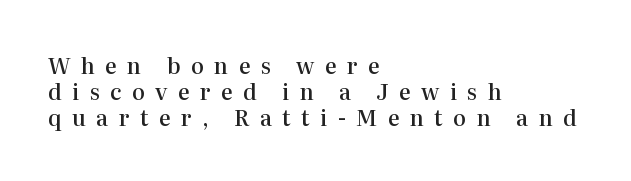
Q: Is the text bold? A: Semi-bold.
Q: Is the text italic (slanted)? A: No, it is upright.
Q: Is the text underlined? A: No.
Q: How is the paragraph aligned? A: Left-aligned.
Q: Is the spacing between letters normal or unusually wide? A: Unusually wide.
